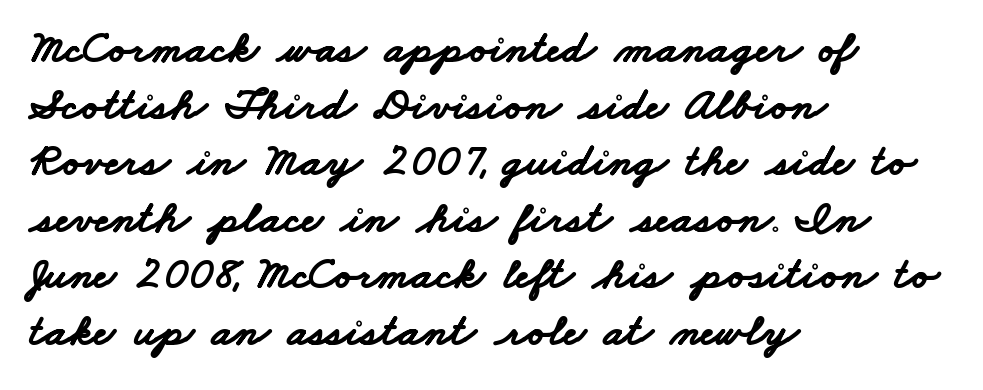
Observe the absence of serifs on each vertical stroke in this sample. Proportional: the letters do not fall into vertical columns. The baseline area is clear. Stroke thickness is high; the sample reads as a true bold.
